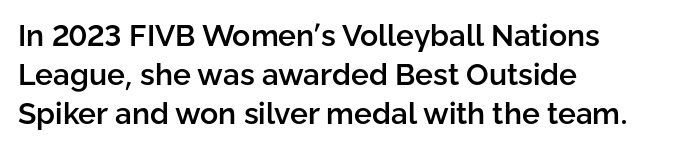
The font's upright variant was chosen for this text. Notice how descenders clear the ascenders below comfortably — that's standard leading. This rendering employs a face without finishing strokes, i.e., a sans-serif. The face used here is proportionally spaced, like ordinary book or web type. In terms of letterspacing, this is plain default setting.
